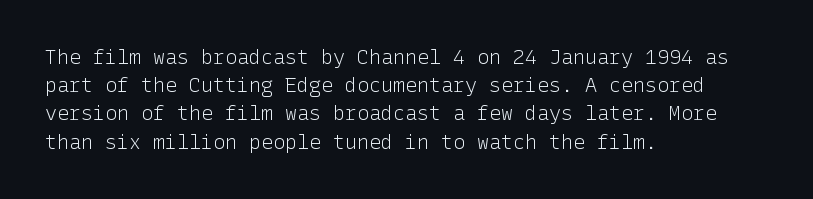
The image shows 20 px text type, upright; set left-aligned, normal line spacing (1.41x), normal letter spacing, not underlined.
